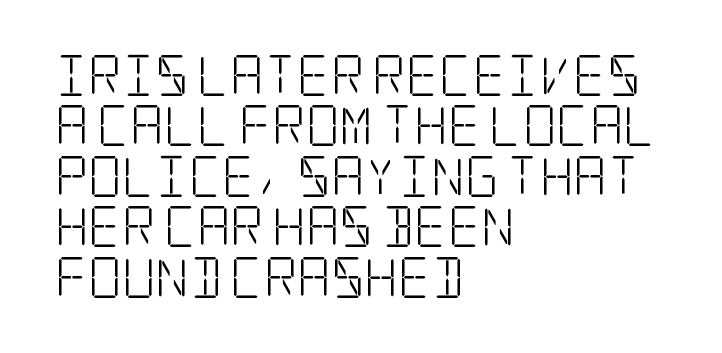
{"serif": "yes", "italic": "no", "bold": "no", "weight": "light", "width": "condensed", "stroke_contrast": "low", "x_height": "large", "underline": "no", "align": "left", "line_spacing_ratio": 1.23, "letter_spacing": "normal", "letter_spacing_em": 0.0, "glyph_px": 41}
